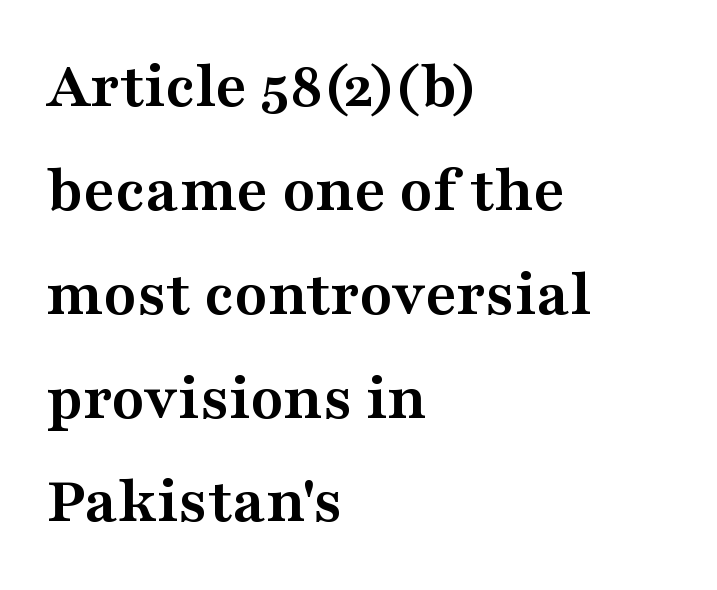
{"serif": "yes", "italic": "no", "bold": "yes", "weight": "semibold", "width": "wide", "stroke_contrast": "medium", "x_height": "medium", "monospaced": "no", "underline": "no", "align": "left", "line_spacing": "normal", "line_spacing_ratio": 1.55, "letter_spacing": "normal", "letter_spacing_em": 0.0, "glyph_px": 67}
